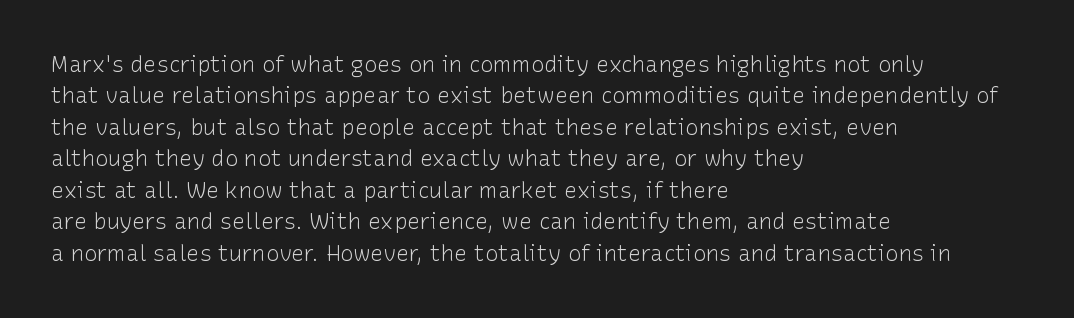
The image shows 22 px text type, upright; set left-aligned, normal line spacing (1.43x), normal letter spacing, not underlined.
